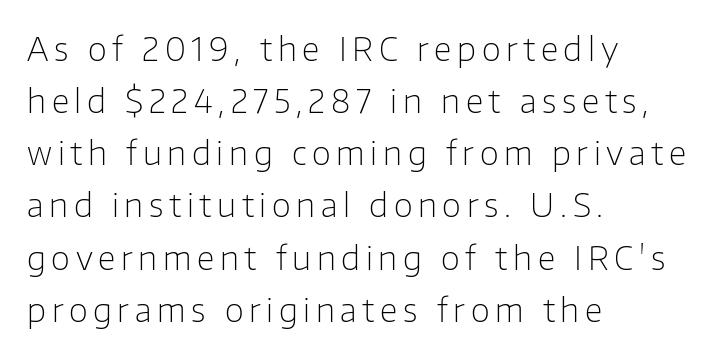
{"serif": "no", "italic": "no", "bold": "no", "weight": "light", "width": "normal", "stroke_contrast": "low", "x_height": "medium", "monospaced": "no", "underline": "no", "align": "left", "line_spacing": "normal", "line_spacing_ratio": 1.58, "glyph_px": 33}
